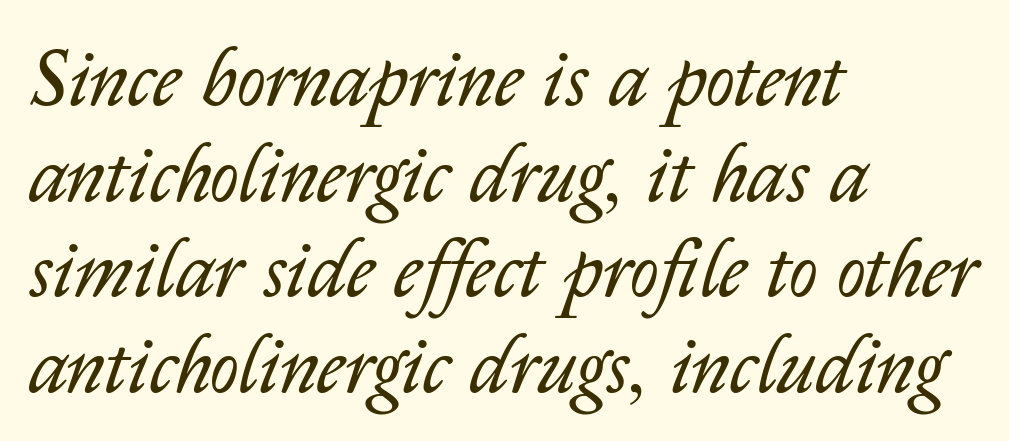
The image shows 79 px regular-weight type, italic (leaning right); set left-aligned, line spacing 1.21x, normal letter spacing, not underlined; low stroke contrast and a medium x-height.
